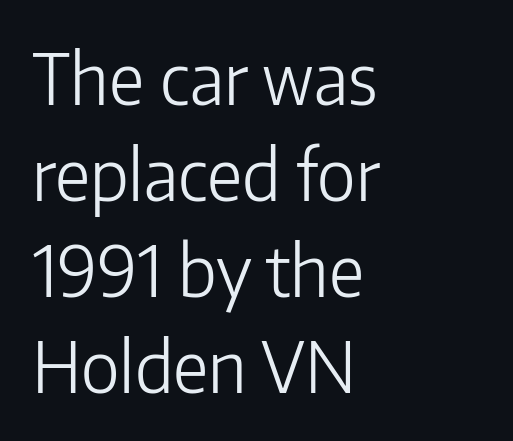
The image shows 70 px light sans-serif type, upright; set left-aligned, normal line spacing (1.37x), normal letter spacing, not underlined; low stroke contrast and a medium x-height.
